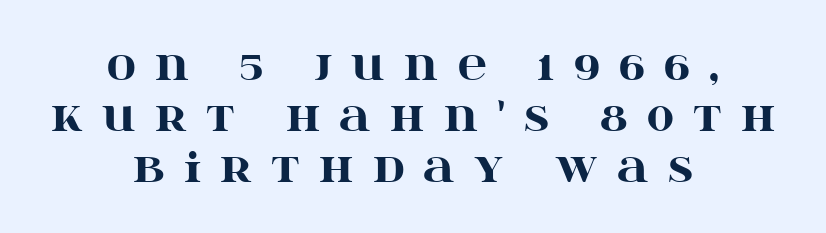
{"serif": "yes", "italic": "no", "bold": "yes", "weight": "heavy", "width": "wide", "stroke_contrast": "high", "x_height": "large", "monospaced": "no", "underline": "no", "align": "center", "line_spacing": "normal", "line_spacing_ratio": 1.27, "letter_spacing": "wide", "letter_spacing_em": 0.48, "glyph_px": 40}
